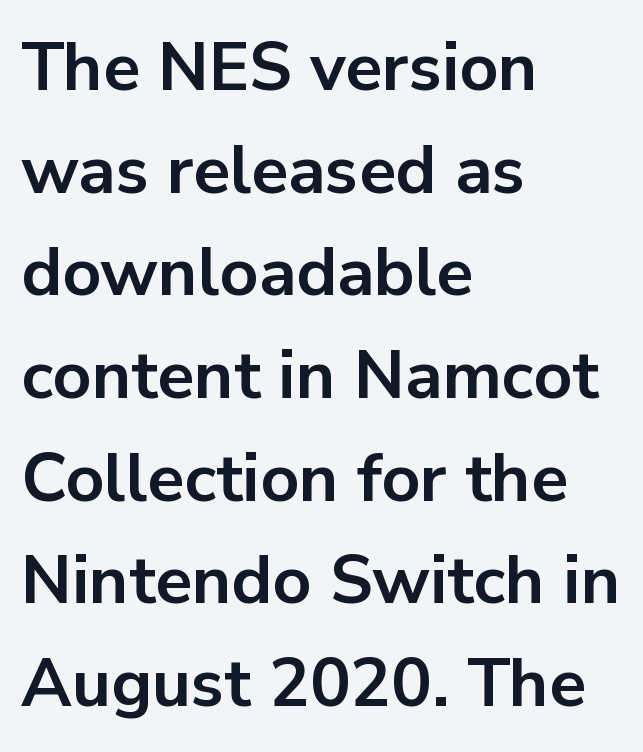
Q: Is the text bold? A: Yes.
Q: Is the text italic (slanted)? A: No, it is upright.
Q: Is the typeface a serif or a sans-serif typeface? A: Sans-serif.
Q: Is the text underlined? A: No.
Q: How is the paragraph aligned? A: Left-aligned.
Q: Is the spacing between letters normal or unusually wide? A: Normal.
Q: Is the spacing between lines tight, normal or loose? A: Normal.
Q: Width (condensed, normal, or wide)? A: Normal.
Q: Stroke contrast? A: Low.
Q: x-height? A: Medium.
Q: Monospaced? A: No.
